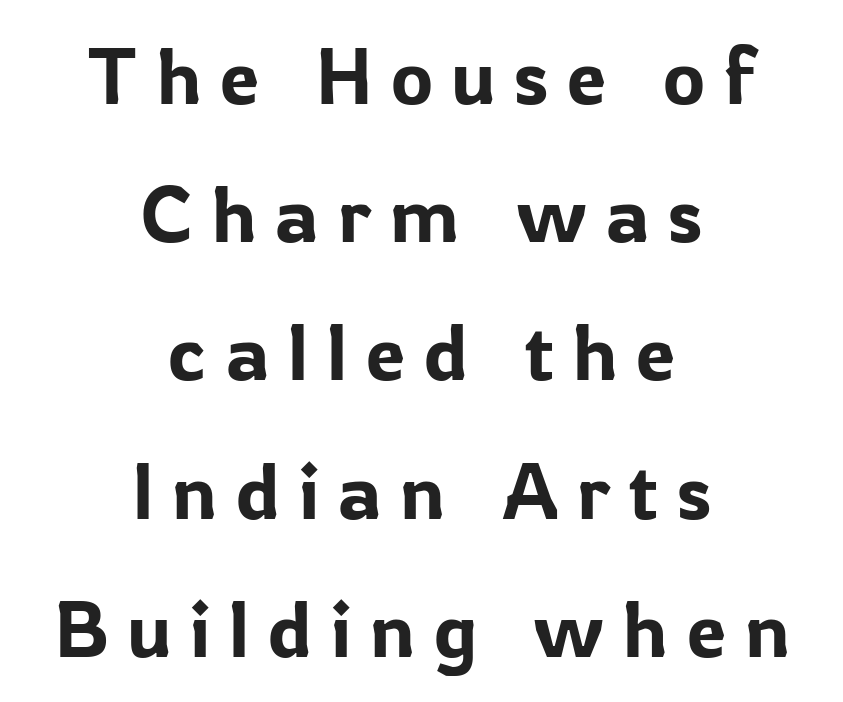
{"serif": "no", "italic": "no", "width": "normal", "stroke_contrast": "low", "x_height": "medium", "monospaced": "no", "underline": "no", "align": "center", "line_spacing_ratio": 1.75, "letter_spacing": "wide", "letter_spacing_em": 0.24, "glyph_px": 79}
